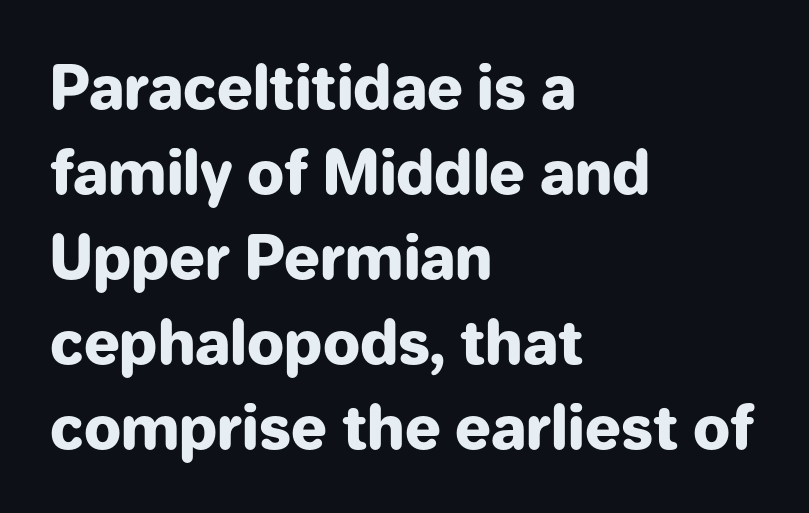
The image shows 59 px heavy sans-serif type, upright; set left-aligned, normal line spacing (1.44x), normal letter spacing, not underlined; low stroke contrast and a medium x-height.
